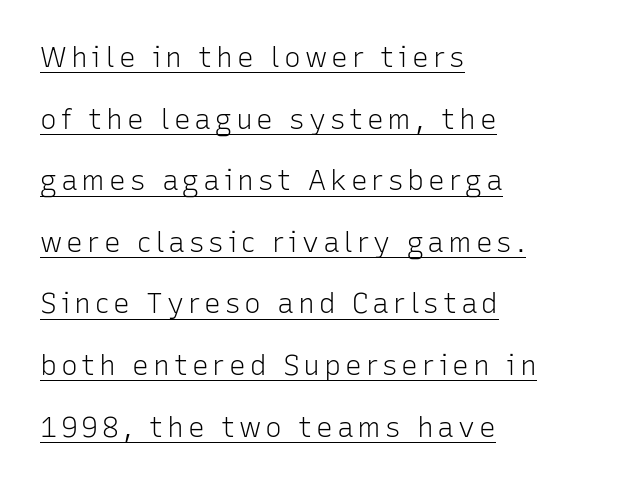
Q: Is the text bold? A: No.
Q: Is the text italic (slanted)? A: No, it is upright.
Q: Is the typeface a serif or a sans-serif typeface? A: Sans-serif.
Q: Is the text underlined? A: Yes.
Q: How is the paragraph aligned? A: Left-aligned.
Q: Is the spacing between lines tight, normal or loose? A: Loose.
Q: Width (condensed, normal, or wide)? A: Normal.
Q: Stroke contrast? A: Low.
Q: x-height? A: Medium.
Q: Monospaced? A: No.
